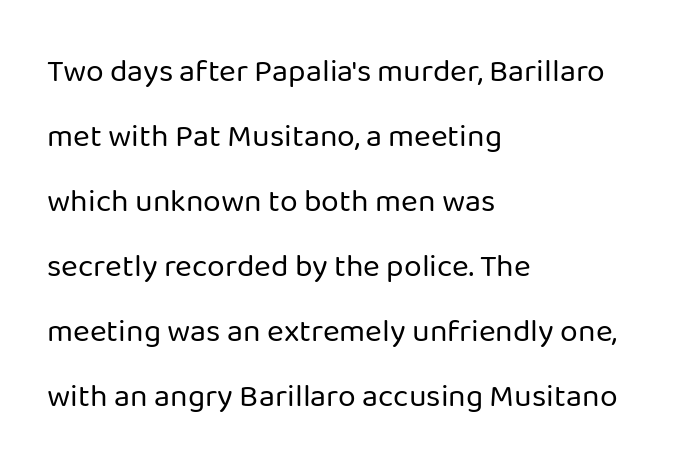
The image shows 32 px regular-weight sans-serif type, upright; set left-aligned, loose line spacing (2.03x), normal letter spacing, not underlined; low stroke contrast and a medium x-height.
